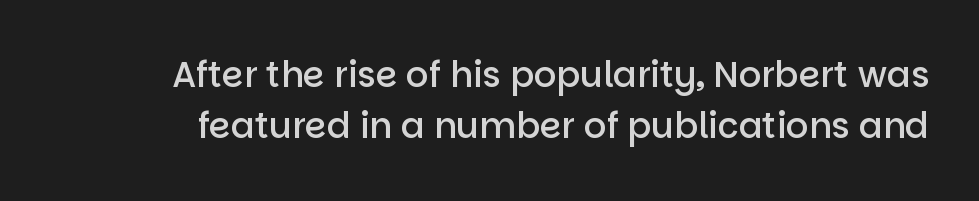
Q: Is the text bold? A: Semi-bold.
Q: Is the text italic (slanted)? A: No, it is upright.
Q: Is the typeface a serif or a sans-serif typeface? A: Sans-serif.
Q: Is the text underlined? A: No.
Q: Is the spacing between letters normal or unusually wide? A: Normal.
Q: Is the spacing between lines tight, normal or loose? A: Normal.
Q: Width (condensed, normal, or wide)? A: Normal.
Q: Stroke contrast? A: Low.
Q: x-height? A: Large.
Q: Monospaced? A: No.
